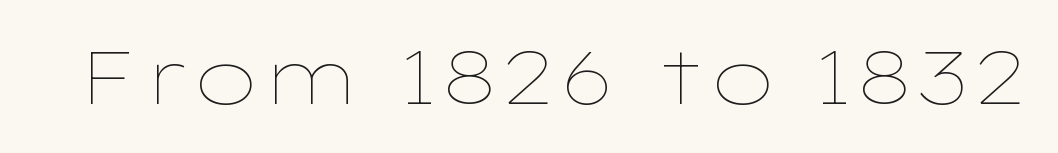
The image shows 74 px thin, wide type, upright; set normal letter spacing, not underlined; low stroke contrast and a medium x-height.
